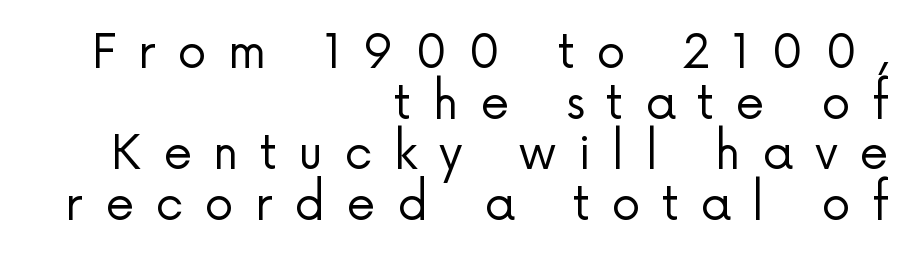
Successive baselines arrive quickly, one right under another. This rendering features lettering with no underline. The rendering uses natural spacing where letterforms have individual widths. If you drew a line through each stem, it would be perfectly vertical. Right-aligned paragraph, ragged on the left.
